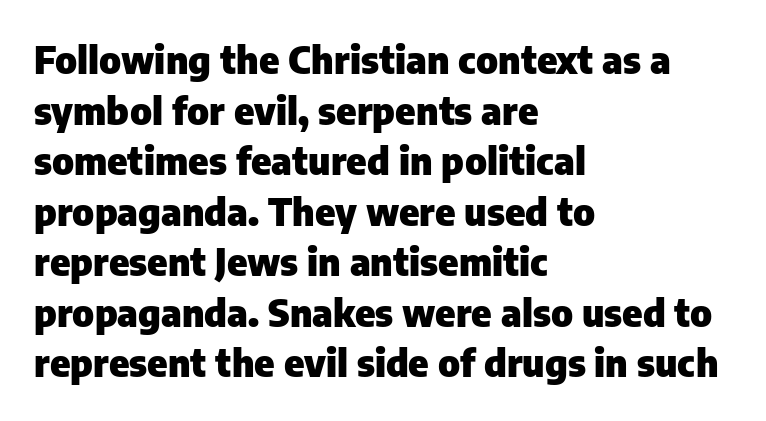
{"serif": "no", "italic": "no", "bold": "yes", "weight": "heavy", "width": "normal", "stroke_contrast": "low", "x_height": "medium", "monospaced": "no", "underline": "no", "align": "left", "line_spacing": "normal", "line_spacing_ratio": 1.33, "letter_spacing": "normal", "letter_spacing_em": 0.0, "glyph_px": 38}
